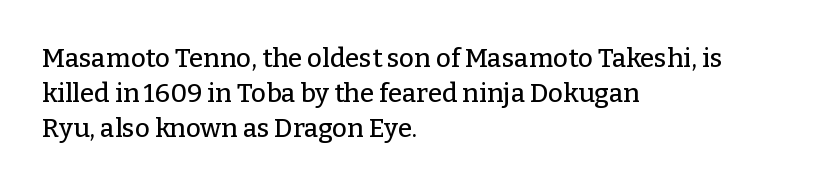
The image shows 26 px text type, upright; set left-aligned, normal line spacing (1.35x), normal letter spacing, not underlined.
